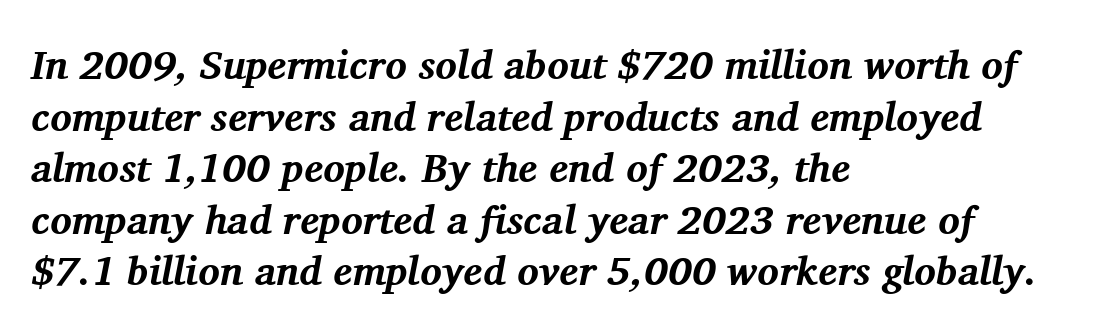
Tracking here is standard; glyphs follow each other at the usual distance. Clear beneath every line of the passage. One-word summary of the alignment: left. In terms of leading, this rendering sits right in the middle. A typesetter would call this proportional, since set widths differ per character.
